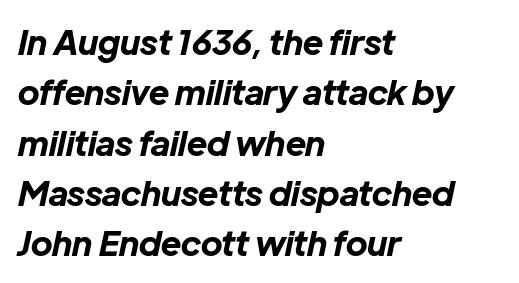
The image shows 34 px bold type, italic (leaning right); set left-aligned, normal line spacing (1.48x), normal letter spacing, not underlined; low stroke contrast and a medium x-height.
